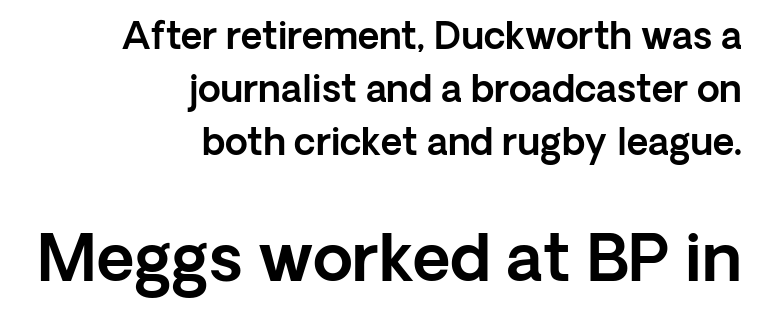
The face used here is rendered with its standard letterfit. Plain, unruled lines of type. Does the lettering tilt? It doesn't — this is upright. Visually the block forms a straight wall on the right and a jagged coastline on the left. Look at the glyph heights: the lower group is clearly the bigger setting.
